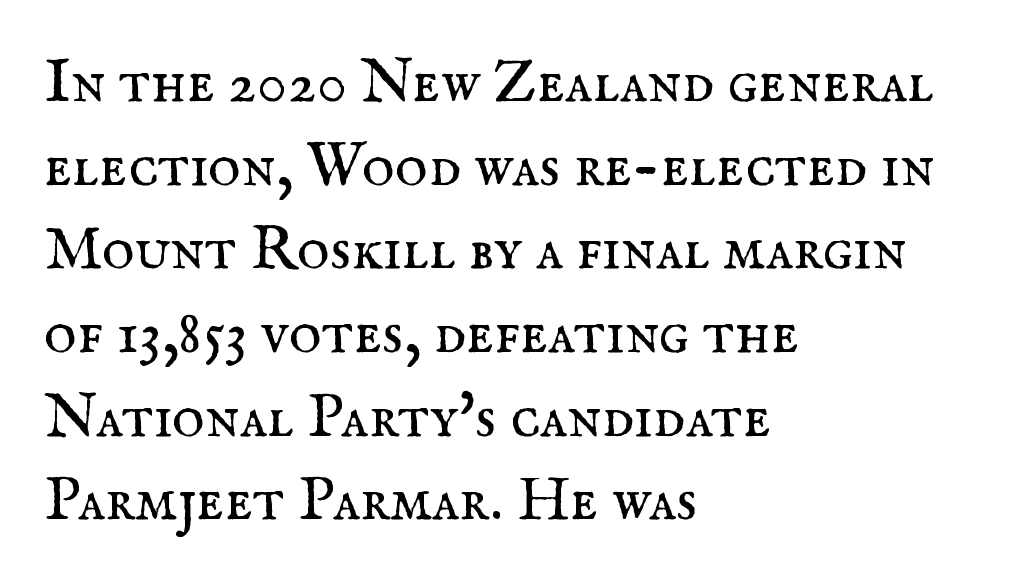
Is the type heavy? It reads as light-to-regular instead. How are the letters spaced? Ordinarily, with no added tracking. Is this a fixed-width face? No — the glyphs have proportional, varying widths. This sample uses an upright cut, with every glyph sitting square on the baseline.
